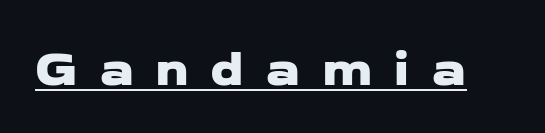
The image shows 52 px wide sans-serif type; set unusually wide letter spacing (+0.41 em), underlined; low stroke contrast and a medium x-height.
